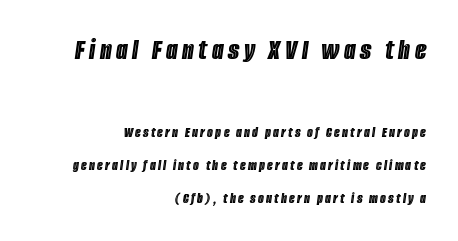
Q: Is the text italic (slanted)? A: Yes, it leans right by about 8 degrees.
Q: Is the text underlined? A: No.
Q: How is the paragraph aligned? A: Right-aligned.
Q: Is the spacing between lines tight, normal or loose? A: Loose.
Q: Which block of text is set in a larger size, the first (top) or the second (bottom)? A: The first (top) one.
Q: Width (condensed, normal, or wide)? A: Condensed.
Q: x-height? A: Large.
Q: Monospaced? A: No.
